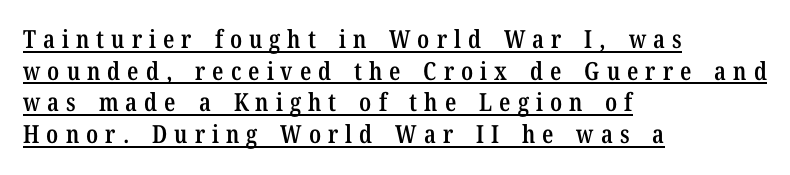
{"italic": "no", "bold": "semi", "underline": "yes", "align": "left", "line_spacing": "normal", "line_spacing_ratio": 1.27, "letter_spacing": "wide", "letter_spacing_em": 0.28, "glyph_px": 25}
